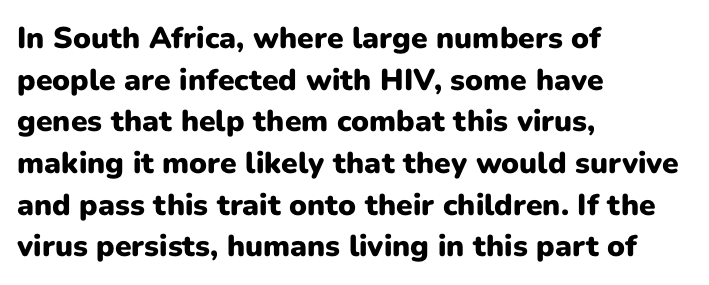
Typographically, this falls in the sans-serif category. Note the varied advance widths — an 'i' is clearly narrower than an 'm'. The setting favours the left margin, as ordinary paragraphs usually do. Glyph-to-glyph distance matches everyday printed text. The axis of the letterforms is exactly vertical. The passage shown is emphatically bold.
